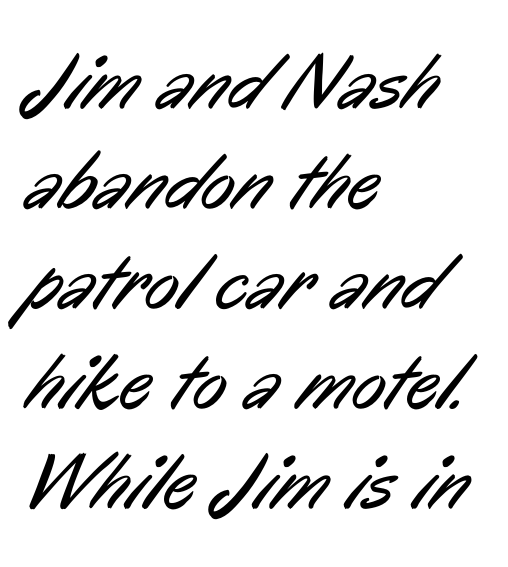
The image shows 80 px regular-weight, condensed sans-serif type; set left-aligned, normal line spacing (1.25x), normal letter spacing, not underlined; low stroke contrast and a medium x-height.
